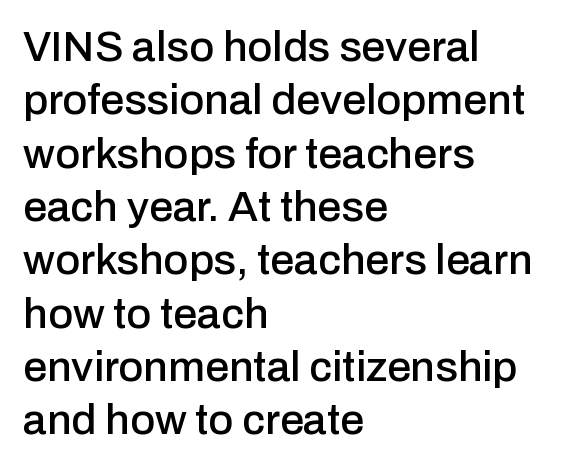
The image shows 43 px sans-serif type, upright; set left-aligned, line spacing 1.24x, normal letter spacing, not underlined; low stroke contrast and a medium x-height.
